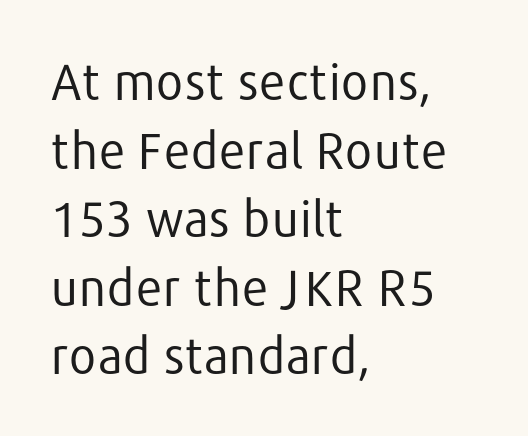
{"serif": "no", "italic": "no", "bold": "no", "weight": "regular", "width": "normal", "stroke_contrast": "low", "x_height": "medium", "monospaced": "no", "underline": "no", "align": "left", "line_spacing": "normal", "line_spacing_ratio": 1.4, "letter_spacing": "normal", "letter_spacing_em": 0.0, "glyph_px": 49}
